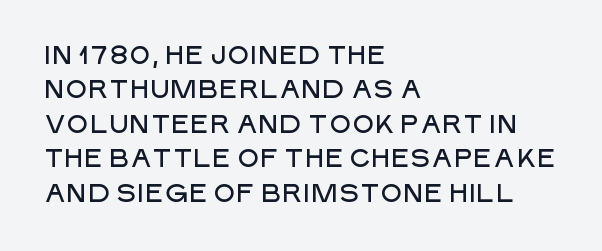
The image shows 25 px text type, upright; set left-aligned, normal line spacing (1.38x), normal letter spacing, not underlined.
